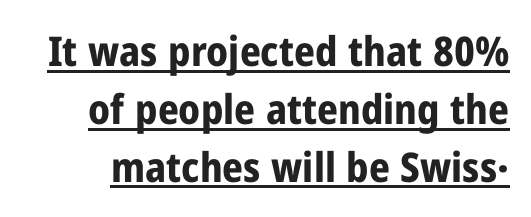
{"serif": "no", "italic": "no", "bold": "yes", "weight": "bold", "width": "condensed", "stroke_contrast": "low", "x_height": "medium", "monospaced": "no", "underline": "yes", "line_spacing": "normal", "line_spacing_ratio": 1.41, "letter_spacing": "normal", "letter_spacing_em": 0.0, "glyph_px": 41}
